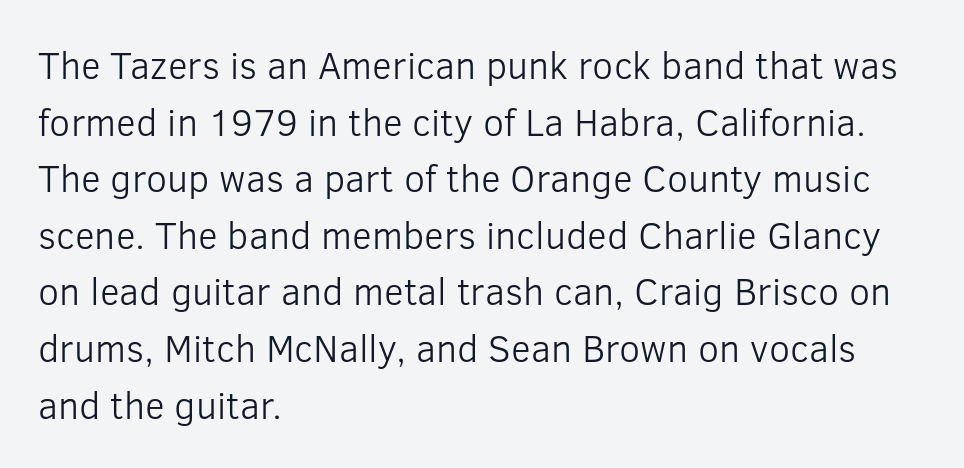
The compositor pushed each line to the left boundary. Check the space under the baseline: it is left empty. Students, observe: this is what conventionally led text looks like. Think of a printed novel: that variable character pitch is what you see here. Tall strokes in this sample are plumb rather than angled. Tracking here is standard; glyphs follow each other at the usual distance.
